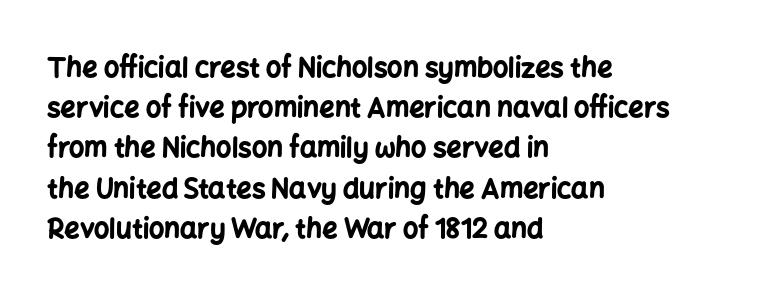
The rag falls on the right side of this text block. The axis of the letterforms is exactly vertical. Descender tails drop into unmarked territory. Inter-character spacing is left at the font's built-in metrics. Heavy, bold letterforms.
